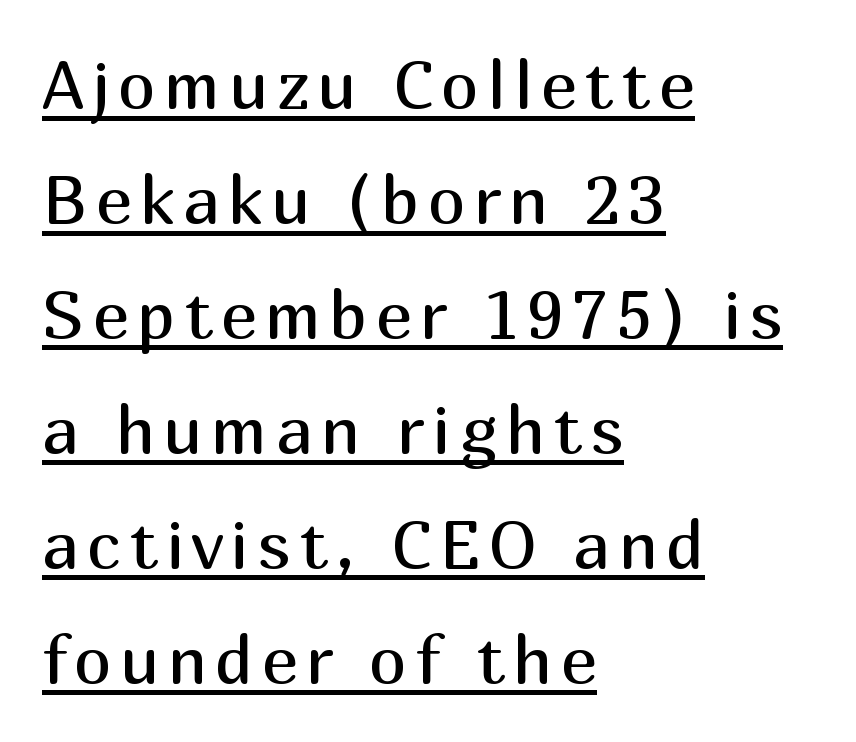
Honestly, the underline is the first thing you notice here. A typesetter would call this proportional, since set widths differ per character. Short and long lines alike share a common starting point at left. Is there any slant? The stems are plumb.
